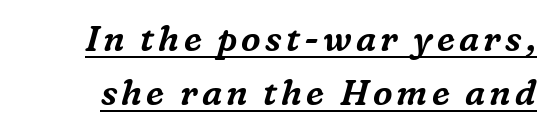
The lettering tilts uniformly, giving the passage an italic look. Here the designer chose a conventional face with non-uniform glyph widths. This sample uses a serif face. The string is rendered with underlining switched on. The leading is moderate, giving the passage an even texture.
